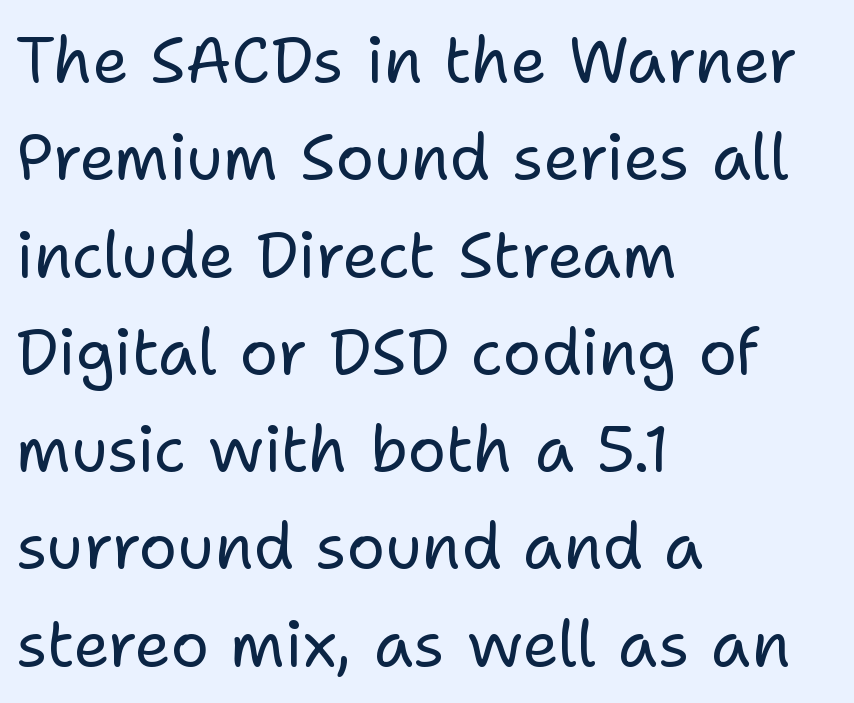
The specimen reads as upright at a glance. Short and long lines alike share a common starting point at left. A typesetter would label this face a sans. Descenders are the only things crossing below the line. Compared with typical body copy, the letter spacing here is the same. Do the characters align in a grid? No, the font is proportional.
